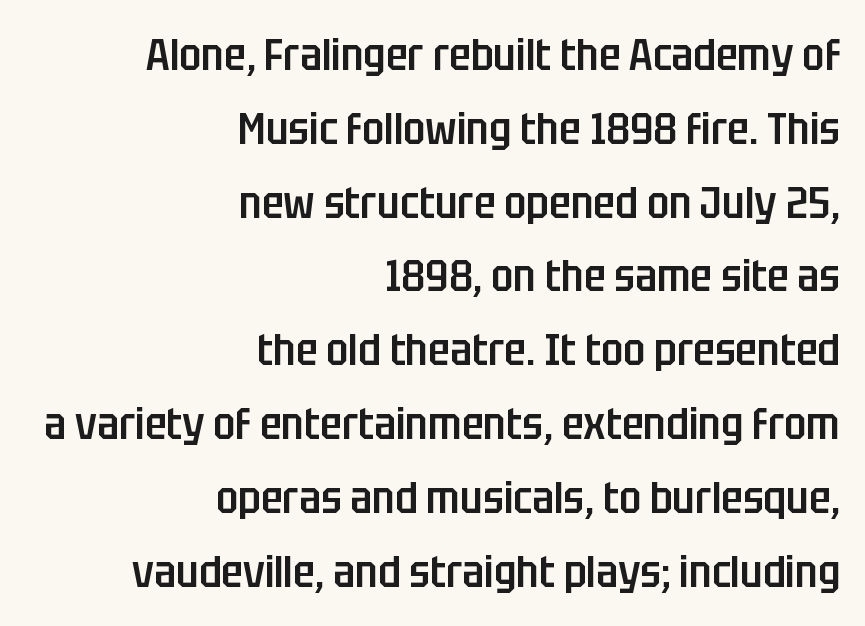
Letter spacing: default. Firm but not heavy-handed strokes: this text is semibold. It's the straight-up-and-down kind of type. What kind of face is this? One without serifs — a sans.
